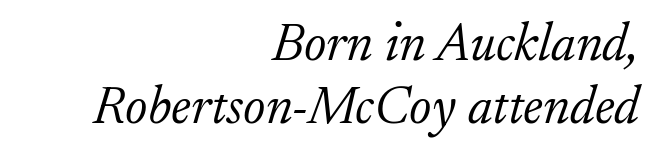
Q: Is the text bold? A: No.
Q: Is the text italic (slanted)? A: Yes, it leans right by about 17 degrees.
Q: Is the typeface a serif or a sans-serif typeface? A: Serif.
Q: Is the text underlined? A: No.
Q: How is the paragraph aligned? A: Right-aligned.
Q: Is the spacing between letters normal or unusually wide? A: Normal.
Q: Width (condensed, normal, or wide)? A: Normal.
Q: Stroke contrast? A: Low.
Q: x-height? A: Small.
Q: Monospaced? A: No.
